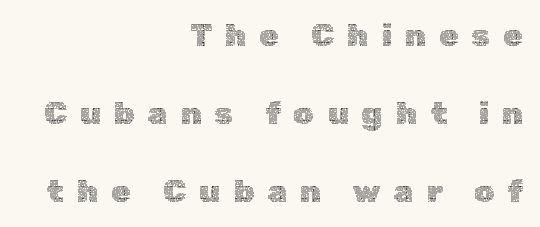
Q: Is the text bold? A: No.
Q: Is the text italic (slanted)? A: No, it is upright.
Q: Is the text underlined? A: No.
Q: How is the paragraph aligned? A: Right-aligned.
Q: Is the spacing between letters normal or unusually wide? A: Unusually wide.
Q: Is the spacing between lines tight, normal or loose? A: Loose.
Q: Width (condensed, normal, or wide)? A: Normal.
Q: x-height? A: Medium.
Q: Monospaced? A: No.
